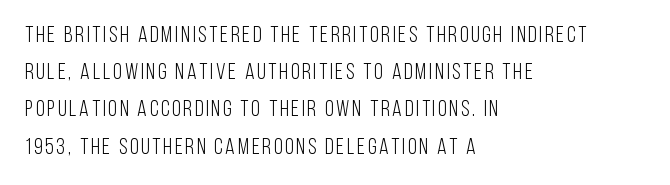
{"italic": "no", "bold": "no", "underline": "no", "align": "left", "line_spacing": "normal", "line_spacing_ratio": 1.69, "glyph_px": 22}
